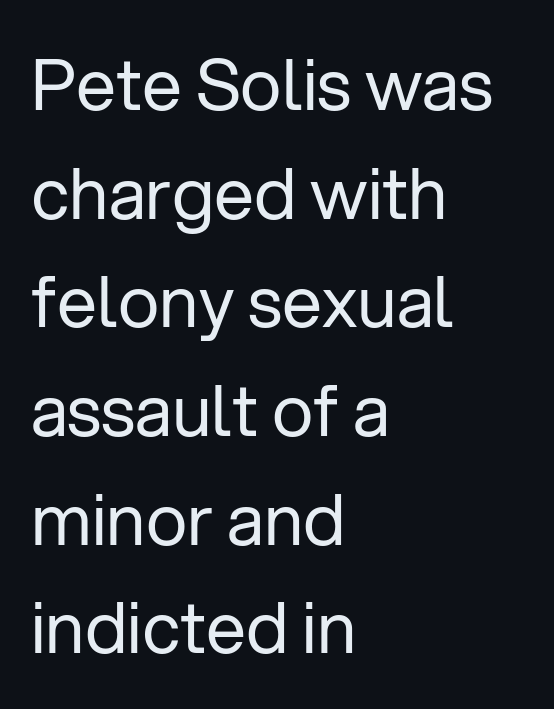
The image shows 71 px regular-weight sans-serif type, upright; set left-aligned, normal line spacing (1.53x), normal letter spacing, not underlined; low stroke contrast and a medium x-height.
